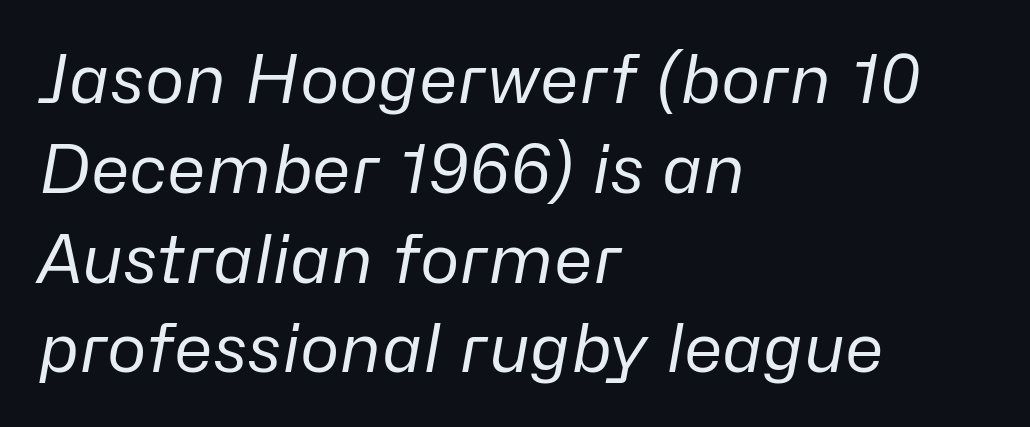
Q: Is the text bold? A: No.
Q: Is the text italic (slanted)? A: Yes, it leans right by about 10 degrees.
Q: Is the text underlined? A: No.
Q: How is the paragraph aligned? A: Left-aligned.
Q: Is the spacing between letters normal or unusually wide? A: Normal.
Q: Is the spacing between lines tight, normal or loose? A: Normal.
Q: Width (condensed, normal, or wide)? A: Normal.
Q: Stroke contrast? A: Low.
Q: x-height? A: Medium.
Q: Monospaced? A: No.
